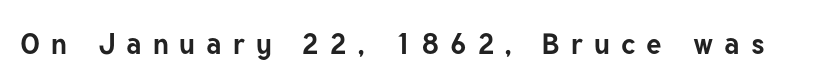
Q: Is the text bold? A: Yes.
Q: Is the text italic (slanted)? A: No, it is upright.
Q: Is the typeface a serif or a sans-serif typeface? A: Sans-serif.
Q: Is the text underlined? A: No.
Q: Is the spacing between letters normal or unusually wide? A: Unusually wide.
Q: Width (condensed, normal, or wide)? A: Normal.
Q: Stroke contrast? A: Low.
Q: x-height? A: Medium.
Q: Monospaced? A: No.
